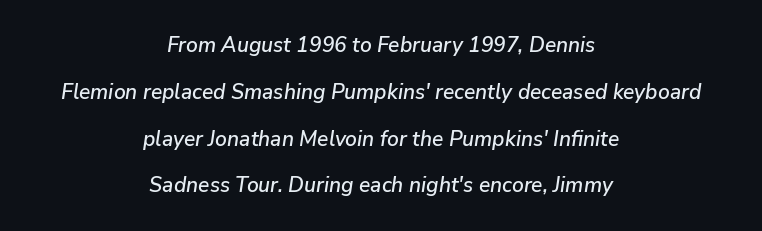
Q: Is the text italic (slanted)? A: Yes, it leans right by about 9 degrees.
Q: Is the text underlined? A: No.
Q: How is the paragraph aligned? A: Centered.
Q: Is the spacing between letters normal or unusually wide? A: Normal.
Q: Is the spacing between lines tight, normal or loose? A: Loose.
